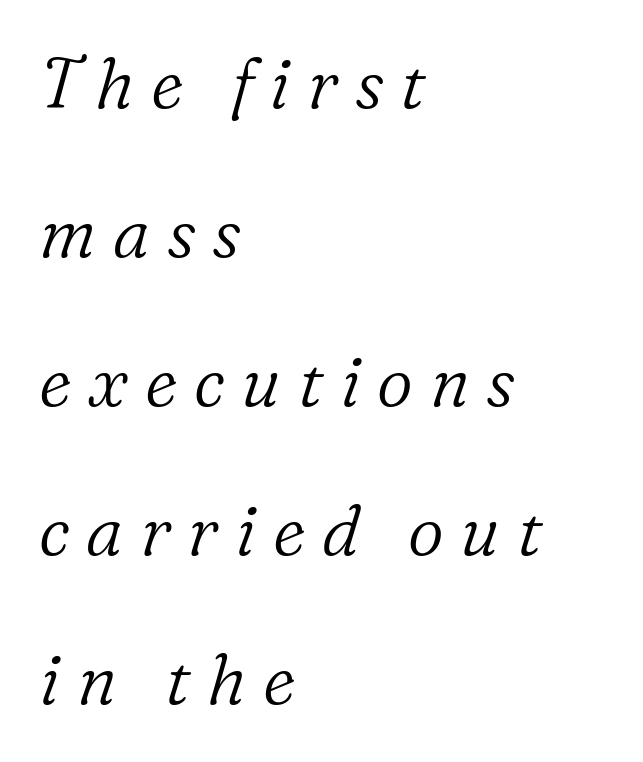
{"serif": "yes", "italic": "yes", "lean": "right", "slant_degrees": 16, "bold": "no", "weight": "light", "width": "normal", "stroke_contrast": "low", "x_height": "medium", "monospaced": "no", "underline": "no", "align": "left", "line_spacing": "loose", "line_spacing_ratio": 2.13, "letter_spacing": "wide", "letter_spacing_em": 0.24, "glyph_px": 70}
